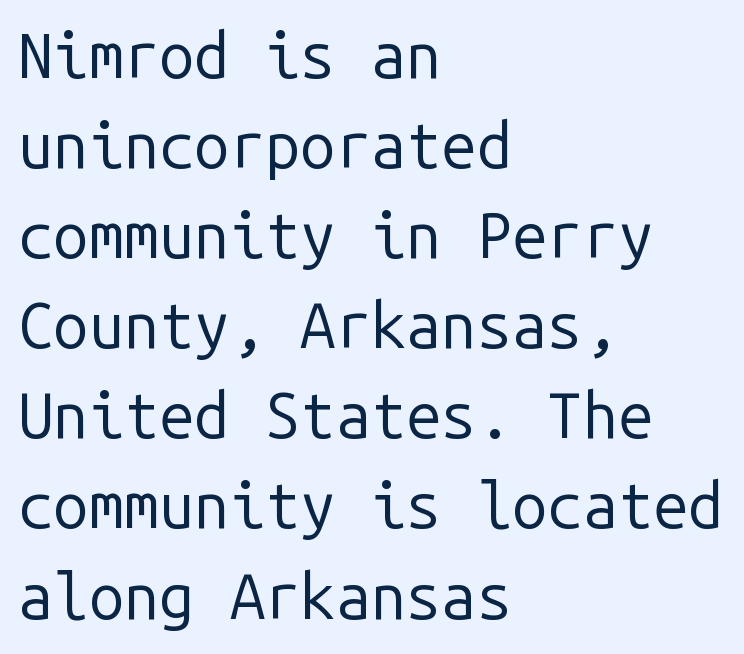
The image shows 63 px regular-weight sans-serif type, upright, monospaced; set left-aligned, normal line spacing (1.43x), normal letter spacing, not underlined; low stroke contrast and a medium x-height.
